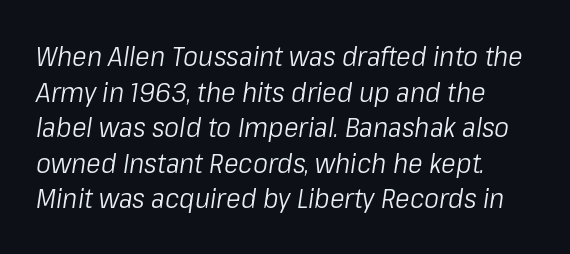
The image shows 28 px light, condensed type, italic (leaning right); set left-aligned, normal line spacing (1.27x), normal letter spacing, not underlined; low stroke contrast and a medium x-height.
